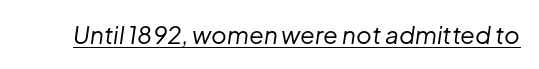
{"italic": "yes", "lean": "right", "slant_degrees": 8, "bold": "no", "underline": "yes", "letter_spacing": "normal", "letter_spacing_em": 0.0, "glyph_px": 24}
